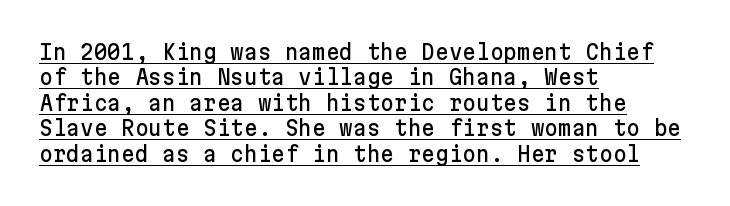
{"italic": "no", "underline": "yes", "align": "left", "line_spacing_ratio": 1.21, "letter_spacing": "normal", "letter_spacing_em": 0.0, "glyph_px": 21}
